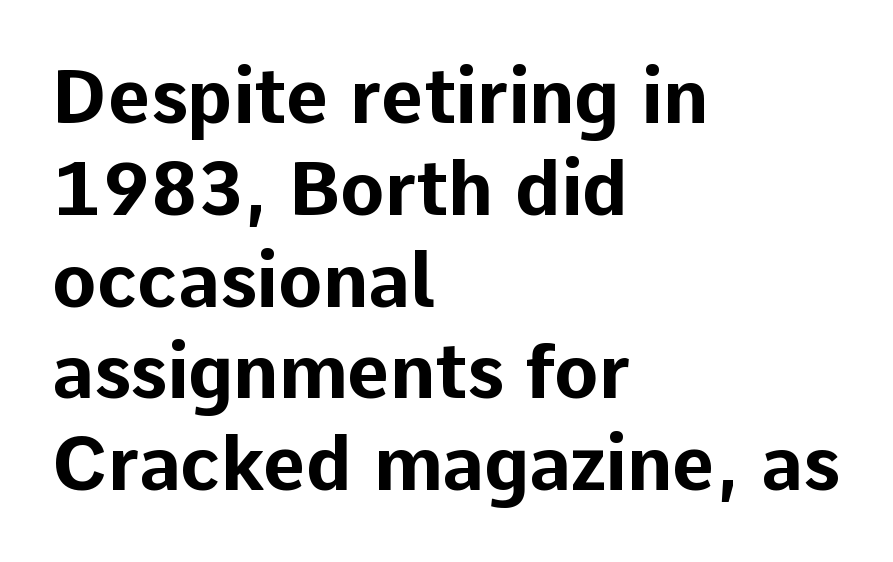
The image shows 74 px bold sans-serif type, upright; set left-aligned, line spacing 1.24x, normal letter spacing, not underlined; low stroke contrast and a medium x-height.
